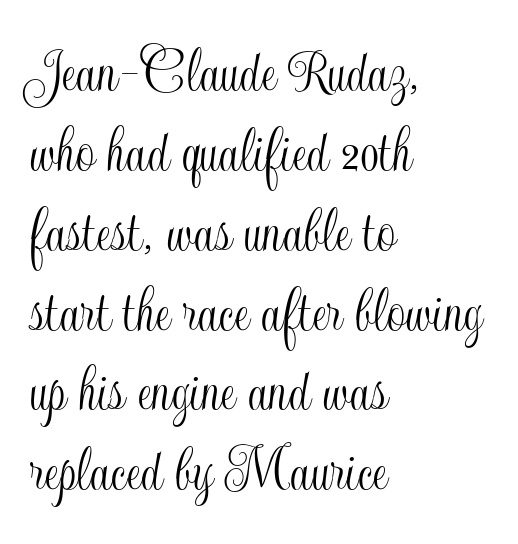
The image shows 66 px condensed type; set left-aligned, line spacing 1.21x, normal letter spacing, not underlined; a small x-height.
